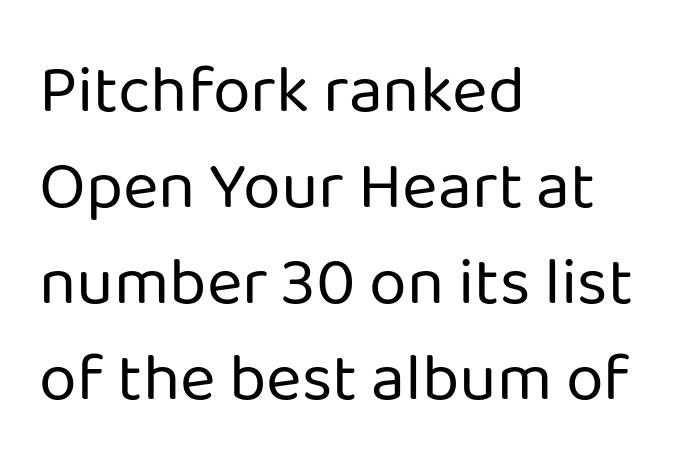
The image shows 68 px regular-weight sans-serif type, upright; set left-aligned, normal line spacing (1.41x), normal letter spacing, not underlined; low stroke contrast and a medium x-height.
